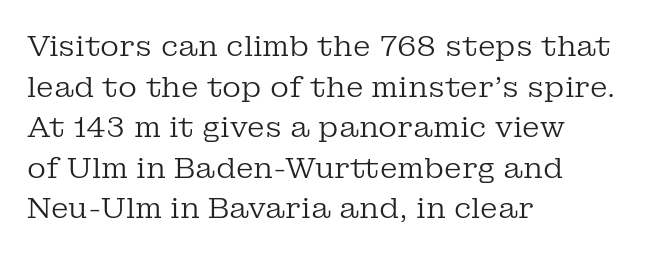
The image shows 29 px regular-weight serif type, upright; set left-aligned, normal line spacing (1.4x), normal letter spacing, not underlined; low stroke contrast and a medium x-height.
